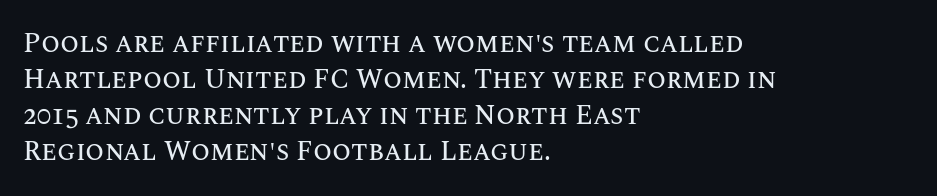
{"italic": "no", "underline": "no", "align": "left", "line_spacing": "normal", "line_spacing_ratio": 1.33, "letter_spacing": "normal", "letter_spacing_em": 0.0, "glyph_px": 27}
